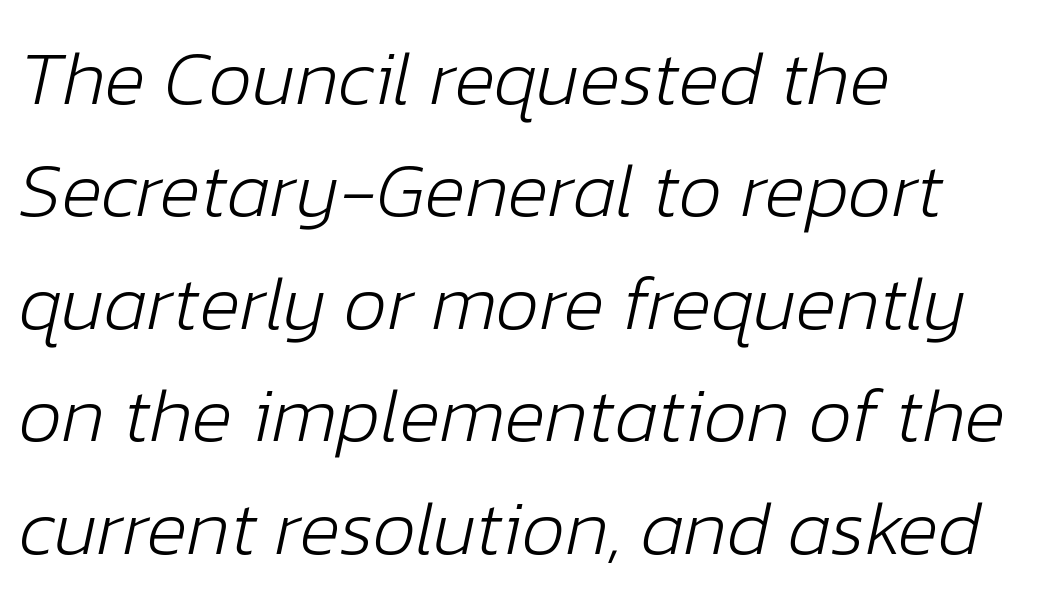
The image shows 77 px light type, italic (leaning right); set left-aligned, normal line spacing (1.46x), normal letter spacing, not underlined; low stroke contrast and a medium x-height.
